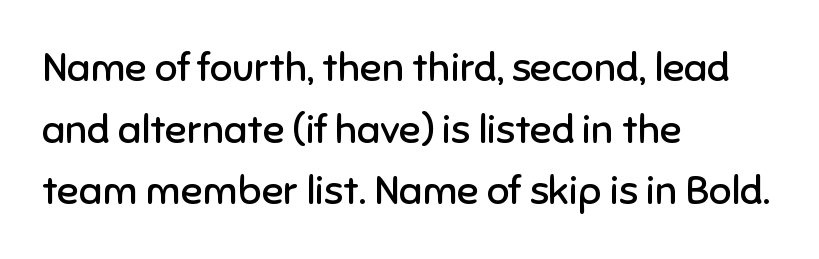
{"serif": "no", "italic": "no", "bold": "no", "weight": "regular", "width": "normal", "stroke_contrast": "low", "x_height": "medium", "monospaced": "no", "underline": "no", "align": "left", "line_spacing": "normal", "line_spacing_ratio": 1.54, "letter_spacing": "normal", "letter_spacing_em": 0.0, "glyph_px": 40}
